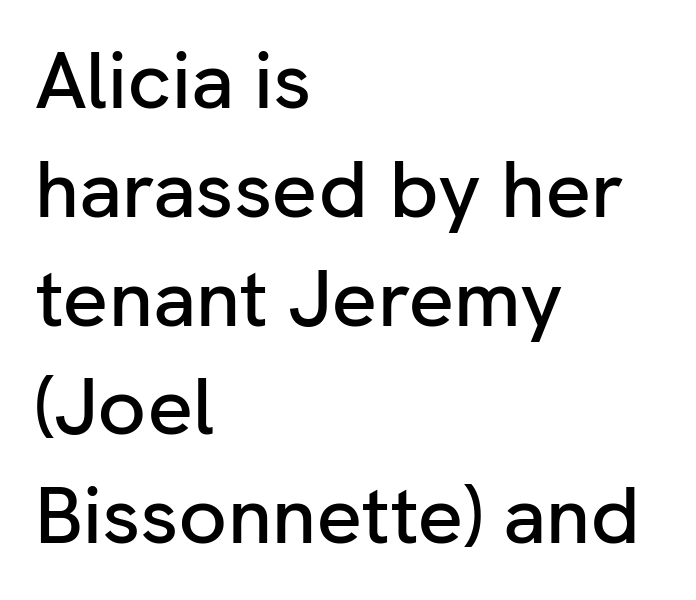
Letterform terminals end flat and unadorned throughout the passage. Bare-footed words on every line. Students, note that the glyphs here touch the page at normal intervals. Designer's note — italics off, roman on. Quick note: interline space is typical. Where is the straight margin? On the left.
